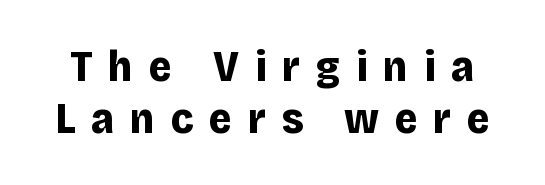
Q: Is the text bold? A: Yes.
Q: Is the text italic (slanted)? A: No, it is upright.
Q: Is the typeface a serif or a sans-serif typeface? A: Sans-serif.
Q: Is the text underlined? A: No.
Q: Is the spacing between letters normal or unusually wide? A: Unusually wide.
Q: Width (condensed, normal, or wide)? A: Normal.
Q: Stroke contrast? A: Low.
Q: x-height? A: Large.
Q: Monospaced? A: No.
